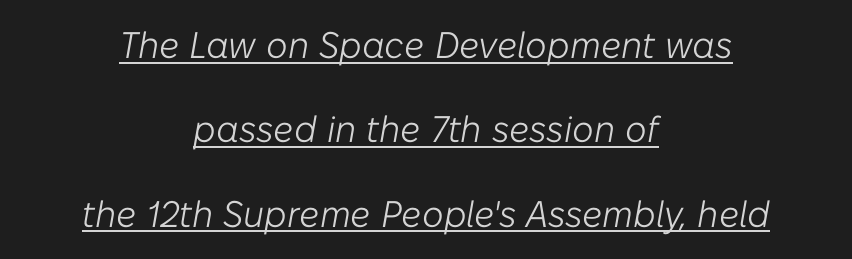
Q: Is the text bold? A: No.
Q: Is the text italic (slanted)? A: Yes, it leans right by about 10 degrees.
Q: Is the text underlined? A: Yes.
Q: How is the paragraph aligned? A: Centered.
Q: Is the spacing between letters normal or unusually wide? A: Normal.
Q: Is the spacing between lines tight, normal or loose? A: Loose.
Q: Width (condensed, normal, or wide)? A: Normal.
Q: Stroke contrast? A: Low.
Q: x-height? A: Medium.
Q: Monospaced? A: No.
